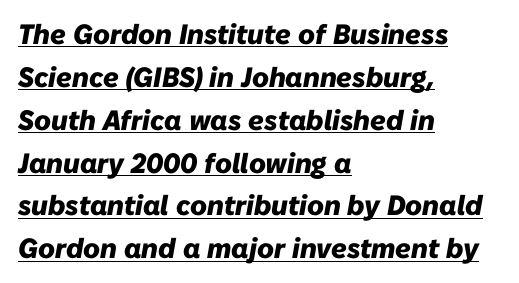
The image shows 28 px heavy type, italic (leaning right); set left-aligned, normal line spacing (1.53x), normal letter spacing, underlined; low stroke contrast and a medium x-height.
